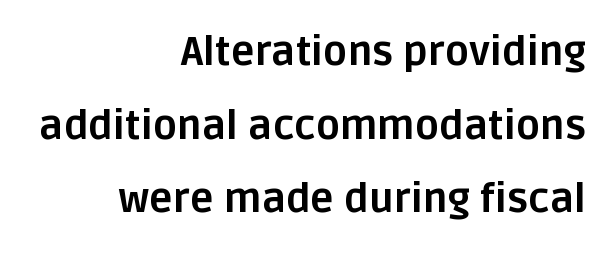
Each word holds together tightly as a unit, with standard inter-letter gaps. The passage shown is emphatically bold. Nope, no serifs anywhere on these letters. Descenders are the only things crossing below the line.
